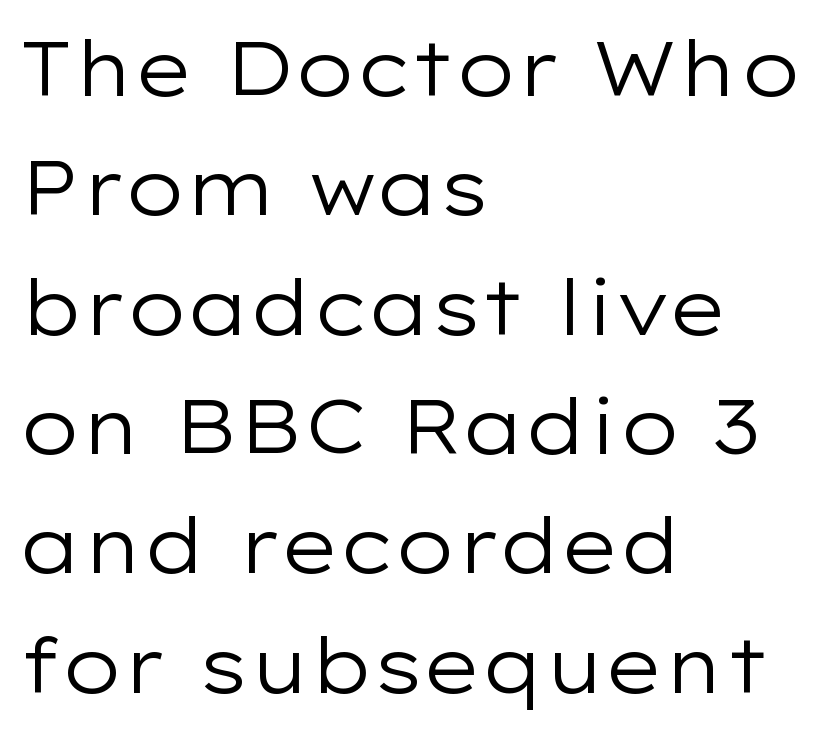
Q: Is the text bold? A: No.
Q: Is the text italic (slanted)? A: No, it is upright.
Q: Is the typeface a serif or a sans-serif typeface? A: Sans-serif.
Q: Is the text underlined? A: No.
Q: How is the paragraph aligned? A: Left-aligned.
Q: Is the spacing between letters normal or unusually wide? A: Normal.
Q: Is the spacing between lines tight, normal or loose? A: Normal.
Q: Width (condensed, normal, or wide)? A: Wide.
Q: Stroke contrast? A: Low.
Q: x-height? A: Medium.
Q: Monospaced? A: No.
